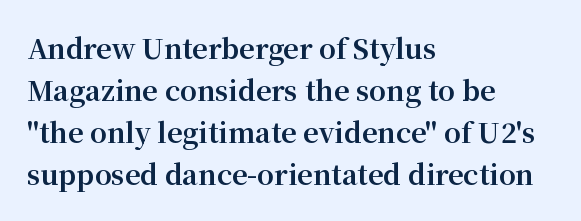
Nothing unusual about the tracking: characters are spaced as the font intends. Layout note: lines flush left. Does the lettering tilt? It doesn't — this is upright. The characters look thick and weighty, a clear bold. If you measured baseline to baseline, you'd find a middling distance. Underlining? Definitely not there.
